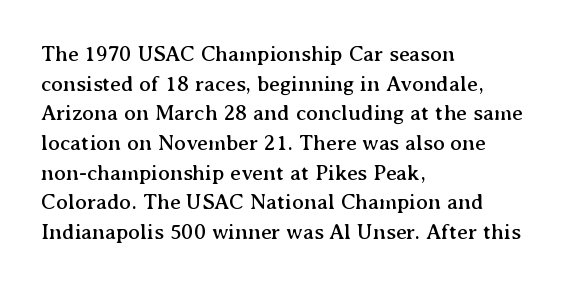
The passage shown stacks its lines at a standard gap. Look at the tracking — it's just the regular setting, nothing added. A typesetter would mark this as roman, not italic. Underlining? Definitely not there. One-word summary of the alignment: left.
